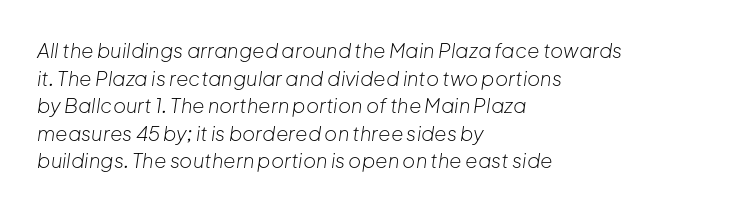
The image shows 20 px text type, italic (leaning right); set left-aligned, normal line spacing (1.38x), normal letter spacing, not underlined.
